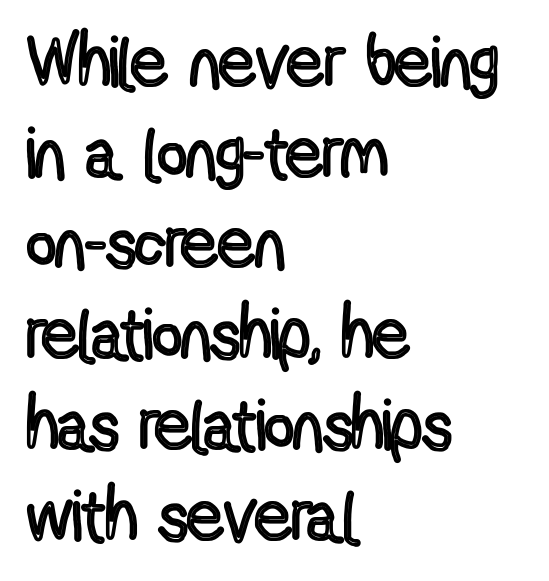
Nothing unusual about the tracking: characters are spaced as the font intends. The passage is arranged the way most books set body copy — flush left. Every stem runs plumb, perpendicular to the baseline. Spacing verdict: proportional, widths tailored to each character. The words here are not underlined. The designer left line spacing at the default.
